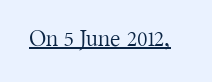
The image shows 22 px text type, upright; set normal letter spacing, underlined.
